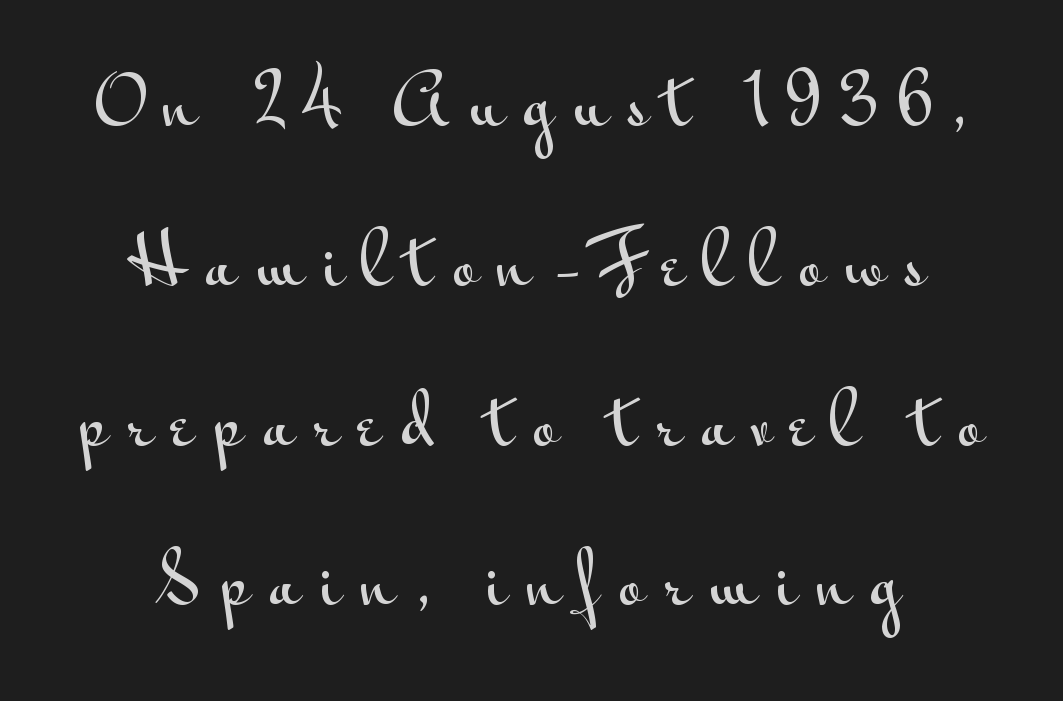
{"serif": "no", "width": "wide", "stroke_contrast": "medium", "x_height": "small", "monospaced": "no", "underline": "no", "align": "center", "line_spacing": "loose", "line_spacing_ratio": 2.35, "letter_spacing": "wide", "letter_spacing_em": 0.29, "glyph_px": 68}
